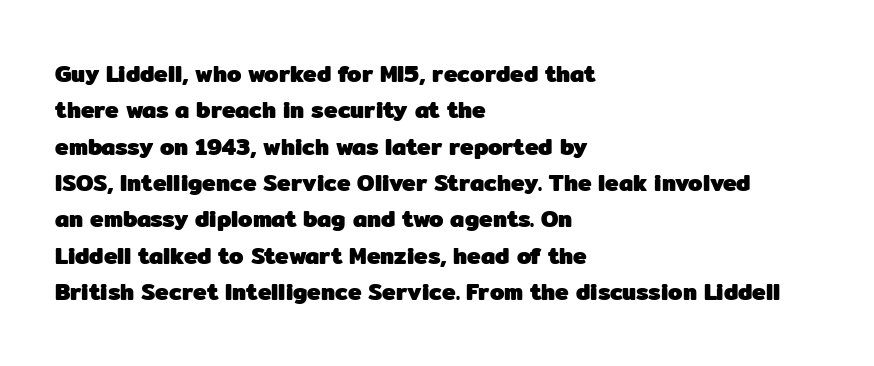
Q: Is the text bold? A: Yes.
Q: Is the text italic (slanted)? A: No, it is upright.
Q: Is the text underlined? A: No.
Q: How is the paragraph aligned? A: Left-aligned.
Q: Is the spacing between letters normal or unusually wide? A: Normal.
Q: Is the spacing between lines tight, normal or loose? A: Normal.
